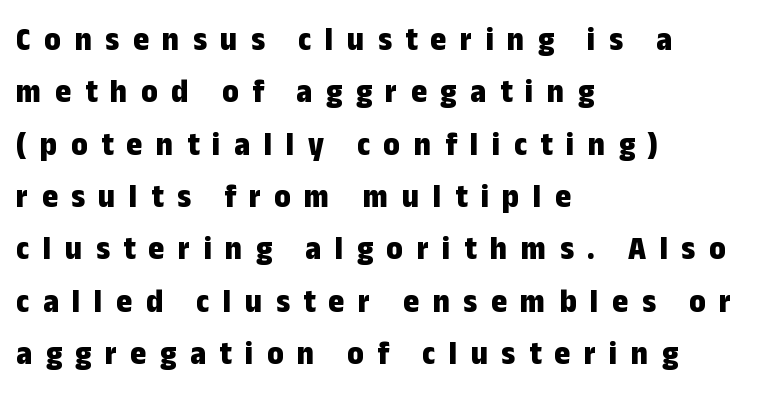
{"serif": "no", "italic": "no", "bold": "yes", "weight": "bold", "width": "condensed", "stroke_contrast": "low", "x_height": "medium", "monospaced": "no", "underline": "no", "align": "left", "line_spacing": "normal", "line_spacing_ratio": 1.54, "letter_spacing": "wide", "letter_spacing_em": 0.4, "glyph_px": 34}
